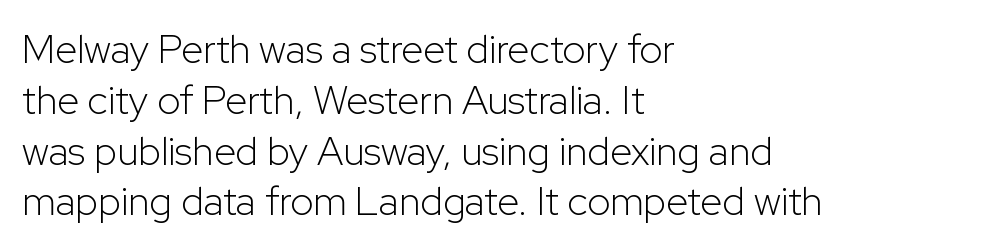
The image shows 40 px light sans-serif type, upright; set left-aligned, normal line spacing (1.27x), normal letter spacing, not underlined; low stroke contrast and a medium x-height.
